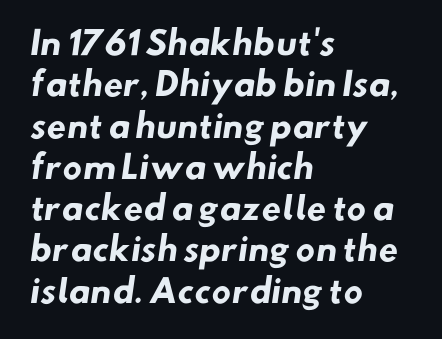
Q: Is the text bold? A: Yes.
Q: Is the typeface a serif or a sans-serif typeface? A: Sans-serif.
Q: Is the text underlined? A: No.
Q: How is the paragraph aligned? A: Left-aligned.
Q: Is the spacing between letters normal or unusually wide? A: Normal.
Q: Is the spacing between lines tight, normal or loose? A: Normal.
Q: Width (condensed, normal, or wide)? A: Normal.
Q: Stroke contrast? A: Low.
Q: x-height? A: Small.
Q: Monospaced? A: No.
